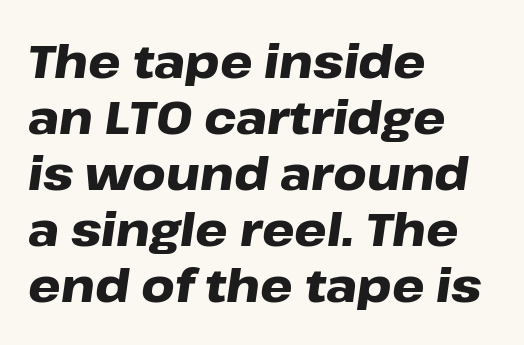
The image shows 46 px heavy, wide type, italic (leaning right); set left-aligned, line spacing 1.22x, normal letter spacing, not underlined; low stroke contrast and a medium x-height.
